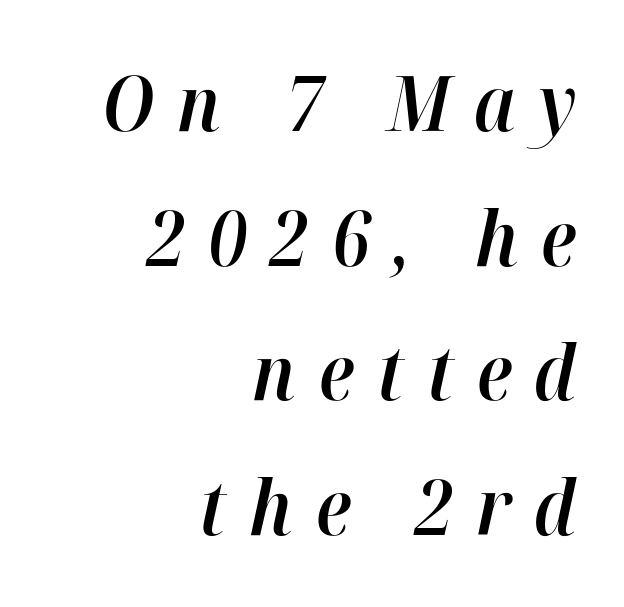
Proportional: the letters do not fall into vertical columns. Layout note: lines flush right. Characters are canted at an angle relative to the baseline's perpendicular. The passage shown has open, widely tracked lettering throughout. The words here are not underlined.
